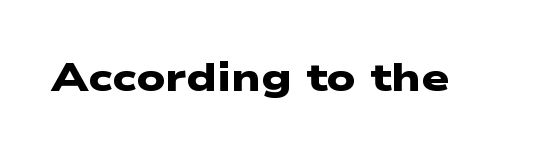
{"serif": "no", "bold": "yes", "weight": "heavy", "width": "wide", "stroke_contrast": "low", "x_height": "medium", "monospaced": "no", "underline": "no", "letter_spacing": "normal", "letter_spacing_em": 0.0, "glyph_px": 39}
